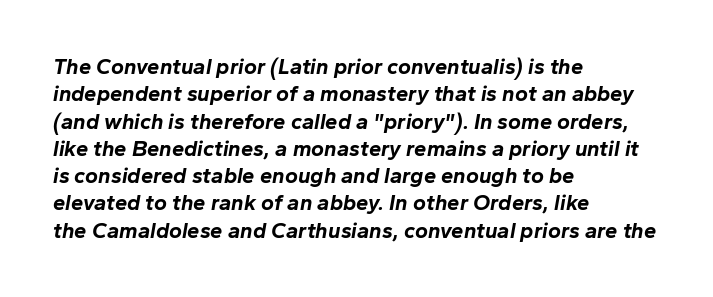
Q: Is the text bold? A: Yes.
Q: Is the text italic (slanted)? A: Yes, it leans right by about 10 degrees.
Q: Is the text underlined? A: No.
Q: How is the paragraph aligned? A: Left-aligned.
Q: Is the spacing between letters normal or unusually wide? A: Normal.
